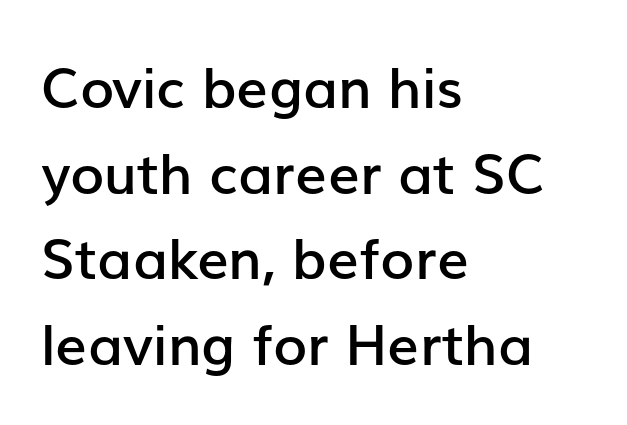
The image shows 56 px semibold sans-serif type, upright; set left-aligned, normal line spacing (1.53x), normal letter spacing, not underlined; low stroke contrast and a medium x-height.
